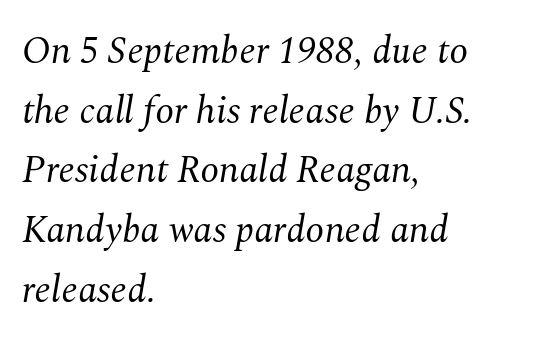
{"serif": "yes", "italic": "yes", "lean": "right", "slant_degrees": 10, "bold": "no", "weight": "regular", "width": "normal", "stroke_contrast": "medium", "x_height": "medium", "monospaced": "no", "underline": "no", "align": "left", "line_spacing": "normal", "line_spacing_ratio": 1.57, "letter_spacing": "normal", "letter_spacing_em": 0.0, "glyph_px": 38}
